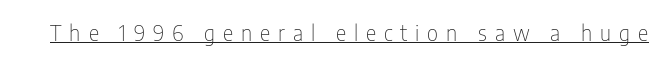
The image shows 22 px text type, upright; set unusually wide letter spacing (+0.36 em), underlined.
